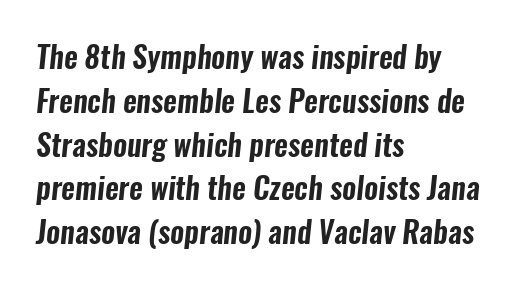
The image shows 30 px condensed sans-serif type; set left-aligned, normal line spacing (1.46x), normal letter spacing, not underlined; low stroke contrast and a medium x-height.
